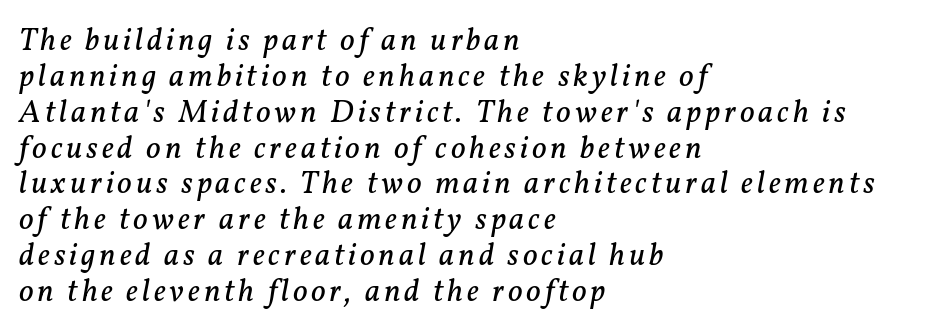
The image shows 32 px regular-weight serif type, italic (leaning right); set left-aligned, tight line spacing (1.12x), not underlined; low stroke contrast and a medium x-height.
